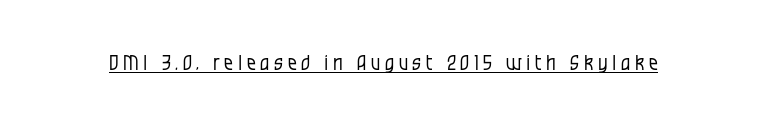
{"italic": "no", "bold": "no", "underline": "yes", "letter_spacing": "wide", "letter_spacing_em": 0.23, "glyph_px": 20}
